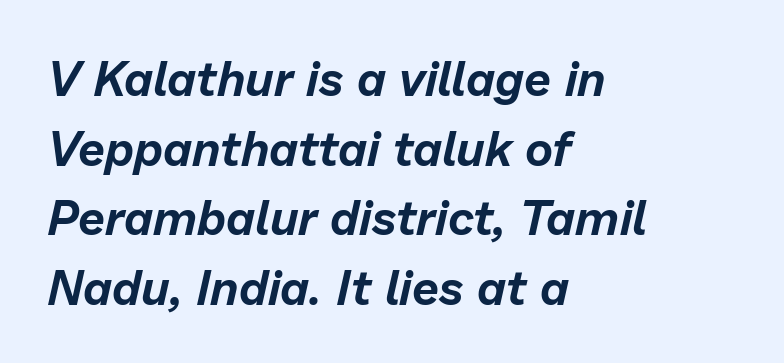
Q: Is the text italic (slanted)? A: Yes, it leans right by about 13 degrees.
Q: Is the text underlined? A: No.
Q: How is the paragraph aligned? A: Left-aligned.
Q: Is the spacing between letters normal or unusually wide? A: Normal.
Q: Is the spacing between lines tight, normal or loose? A: Normal.
Q: Width (condensed, normal, or wide)? A: Normal.
Q: Stroke contrast? A: Low.
Q: x-height? A: Medium.
Q: Monospaced? A: No.
